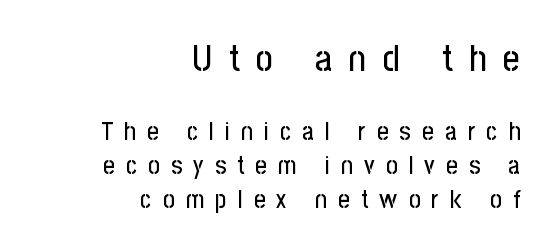
Q: Is the text italic (slanted)? A: No, it is upright.
Q: Is the typeface a serif or a sans-serif typeface? A: Sans-serif.
Q: Is the text underlined? A: No.
Q: How is the paragraph aligned? A: Right-aligned.
Q: Is the spacing between letters normal or unusually wide? A: Unusually wide.
Q: Is the spacing between lines tight, normal or loose? A: Normal.
Q: Which block of text is set in a larger size, the first (top) or the second (bottom)? A: The first (top) one.
Q: Width (condensed, normal, or wide)? A: Condensed.
Q: Stroke contrast? A: Low.
Q: x-height? A: Medium.
Q: Monospaced? A: No.
